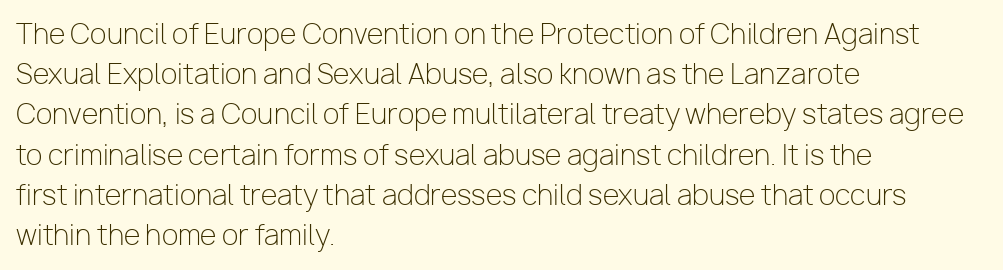
The image shows 27 px text type, upright; set left-aligned, normal line spacing (1.49x), normal letter spacing, not underlined.
